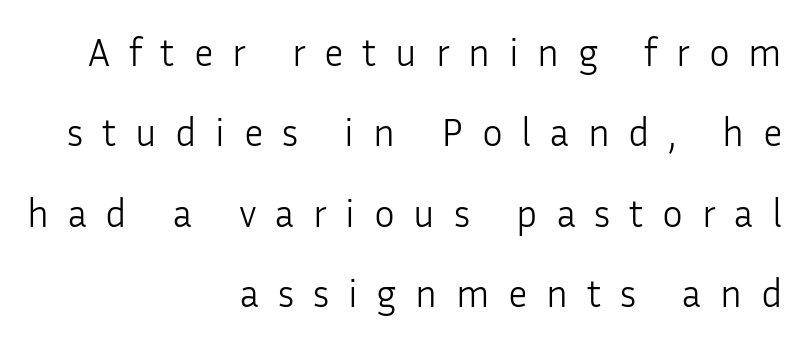
Loose tracking; the words dissolve into strings of separated letters. Observe the absence of serifs on each vertical stroke in this sample. Looks like regular typesetting: each glyph gets only the width it needs. Nothing heavy about these letters — not bold at all. Just letters on the line, the space beneath them empty.
